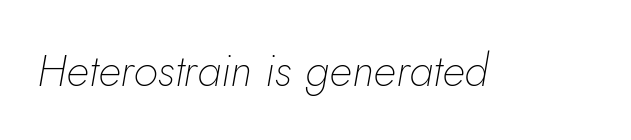
The image shows 45 px thin type, italic (leaning right); set normal letter spacing, not underlined; low stroke contrast and a small x-height.
